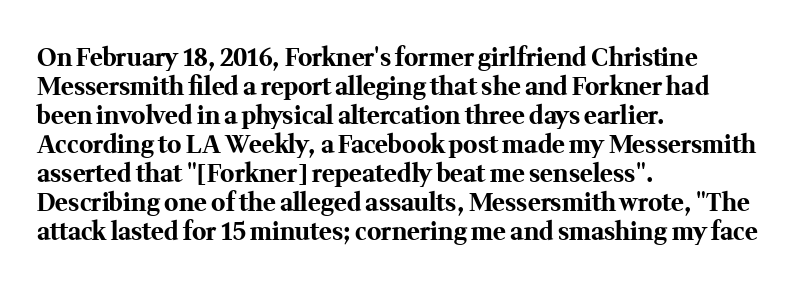
{"italic": "no", "bold": "yes", "underline": "no", "align": "left", "line_spacing_ratio": 1.21, "letter_spacing": "normal", "letter_spacing_em": 0.0, "glyph_px": 24}
